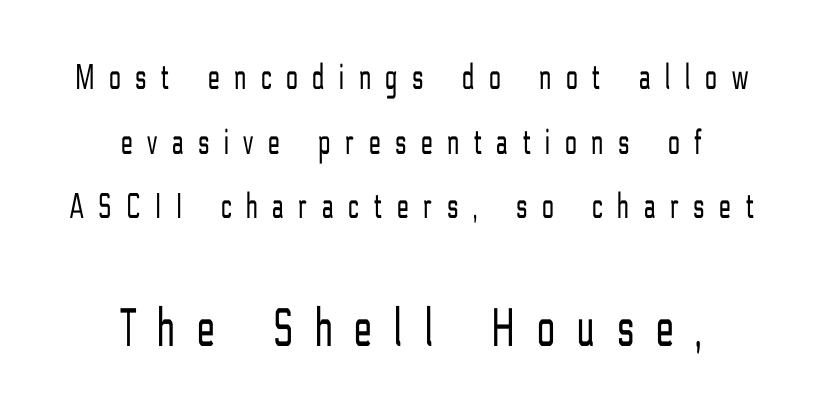
Q: Is the text bold? A: No.
Q: Is the text italic (slanted)? A: No, it is upright.
Q: Is the typeface a serif or a sans-serif typeface? A: Sans-serif.
Q: Is the text underlined? A: No.
Q: How is the paragraph aligned? A: Centered.
Q: Is the spacing between letters normal or unusually wide? A: Unusually wide.
Q: Which block of text is set in a larger size, the first (top) or the second (bottom)? A: The second (bottom) one.
Q: Width (condensed, normal, or wide)? A: Condensed.
Q: Stroke contrast? A: Low.
Q: x-height? A: Medium.
Q: Monospaced? A: No.
